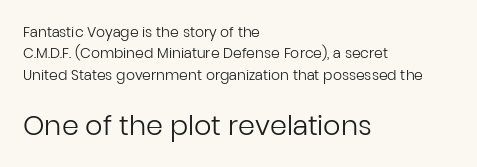
Vertical spacing — default. Ascenders rise straight up at ninety degrees. This layout puts the modest block above and the oversized block below. In CSS terms this would be text-align: left.
